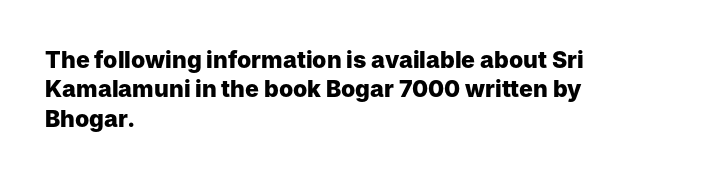
In terms of posture, this sample is upright. Whoever set this chose a conventional vertical rhythm. The space directly below the letters is spotless. A typesetter would call this zero additional tracking.
